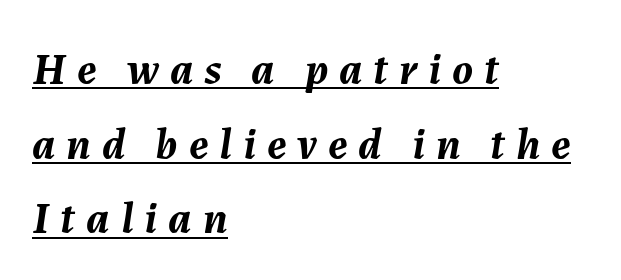
Glyph-to-glyph distance is far greater than everyday printed text. The passage shown stacks its lines at a standard gap. The string is rendered with underlining switched on. These lines are rendered in a variable-pitch font. The ragged edge is on the right, which tells us the setting is flush left.
